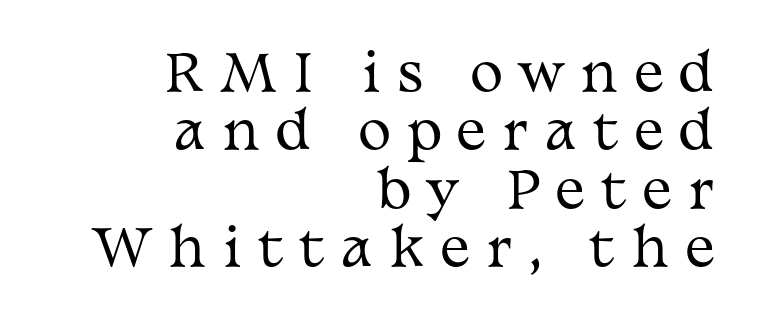
{"serif": "yes", "italic": "no", "bold": "no", "weight": "regular", "width": "wide", "stroke_contrast": "medium", "x_height": "medium", "monospaced": "no", "underline": "no", "align": "right", "line_spacing_ratio": 1.17, "letter_spacing": "wide", "letter_spacing_em": 0.33, "glyph_px": 50}
